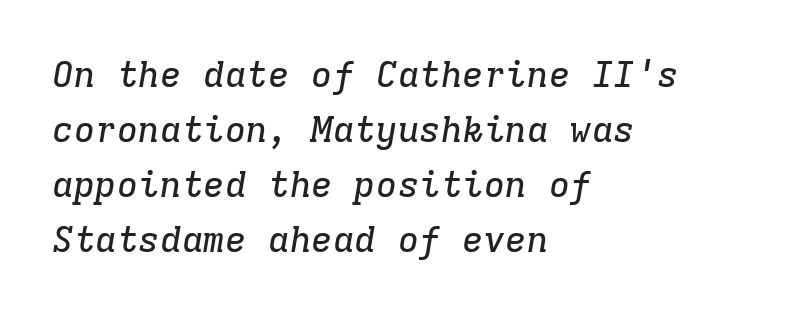
The image shows 36 px serif type, italic (leaning right), monospaced; set left-aligned, normal line spacing (1.53x), normal letter spacing, not underlined; low stroke contrast and a medium x-height.
